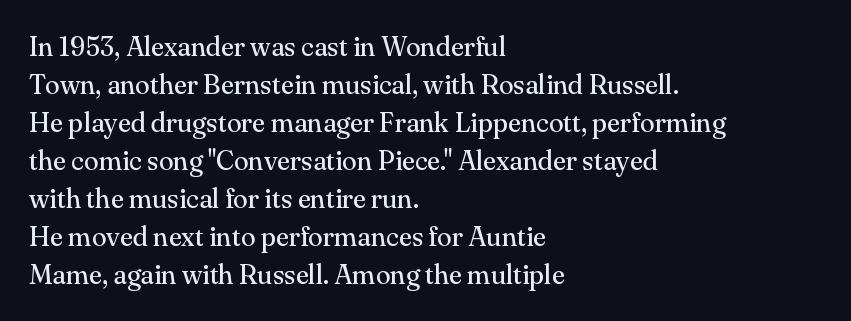
{"italic": "no", "bold": "no", "underline": "no", "align": "left", "line_spacing": "normal", "line_spacing_ratio": 1.41, "letter_spacing": "normal", "letter_spacing_em": 0.0, "glyph_px": 27}
